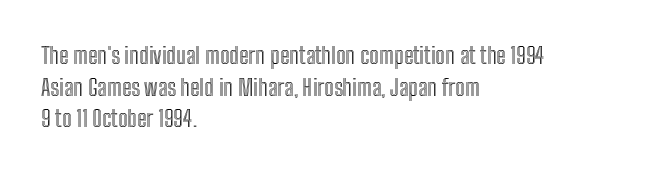
{"italic": "no", "underline": "no", "align": "left", "line_spacing": "normal", "line_spacing_ratio": 1.38, "letter_spacing": "normal", "letter_spacing_em": 0.0, "glyph_px": 23}
